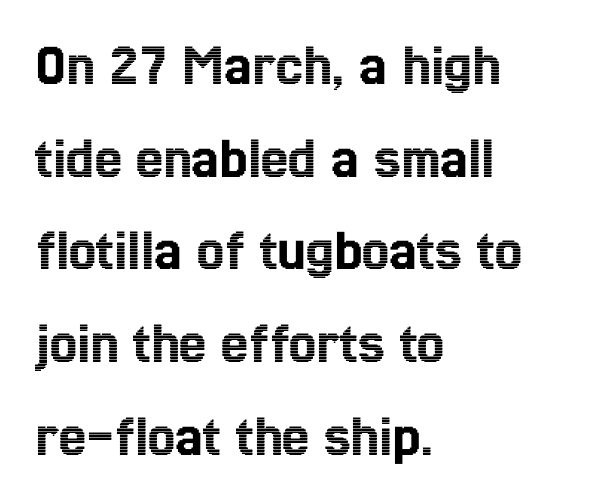
These lines stack with their left ends in a neat column. Looks like regular typesetting: each glyph gets only the width it needs. The specimen reads as upright at a glance. Horizontal bands of white between lines are of average thickness.
